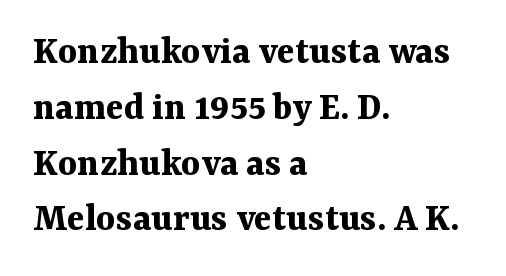
Plain, unruled lines of type. In terms of letterspacing, this is plain default setting. You'd pick this weight for a headline — it's a proper bold. Summary of vertical rhythm: regular, with standard interline spacing. Ordinary non-slanted type is in use. A typesetter would call this proportional, since set widths differ per character.
